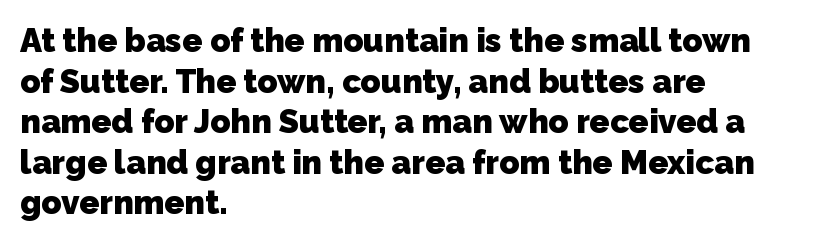
The image shows 33 px heavy sans-serif type; set left-aligned, line spacing 1.23x, normal letter spacing, not underlined; low stroke contrast and a medium x-height.
